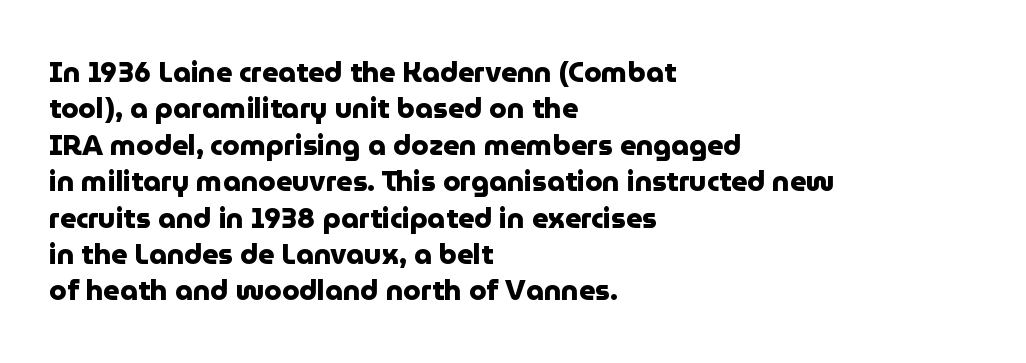
Q: Is the text bold? A: Yes.
Q: Is the text italic (slanted)? A: No, it is upright.
Q: Is the typeface a serif or a sans-serif typeface? A: Sans-serif.
Q: Is the text underlined? A: No.
Q: How is the paragraph aligned? A: Left-aligned.
Q: Is the spacing between letters normal or unusually wide? A: Normal.
Q: Is the spacing between lines tight, normal or loose? A: Normal.
Q: Width (condensed, normal, or wide)? A: Normal.
Q: Stroke contrast? A: Low.
Q: x-height? A: Medium.
Q: Monospaced? A: No.
